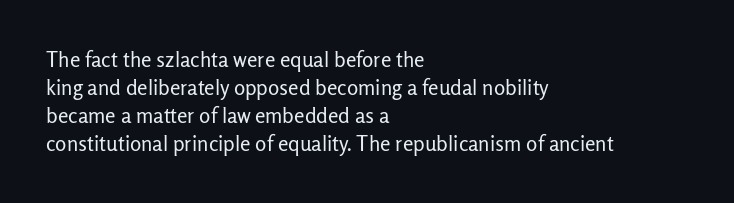
Q: Is the text bold? A: No.
Q: Is the text italic (slanted)? A: No, it is upright.
Q: Is the text underlined? A: No.
Q: How is the paragraph aligned? A: Left-aligned.
Q: Is the spacing between letters normal or unusually wide? A: Normal.
Q: Is the spacing between lines tight, normal or loose? A: Normal.
